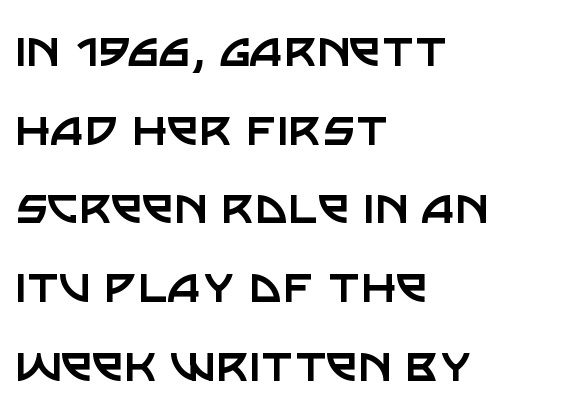
Q: Is the text bold? A: No.
Q: Is the text italic (slanted)? A: No, it is upright.
Q: Is the typeface a serif or a sans-serif typeface? A: Sans-serif.
Q: Is the text underlined? A: No.
Q: How is the paragraph aligned? A: Left-aligned.
Q: Is the spacing between letters normal or unusually wide? A: Normal.
Q: Is the spacing between lines tight, normal or loose? A: Normal.
Q: Width (condensed, normal, or wide)? A: Normal.
Q: Stroke contrast? A: Low.
Q: x-height? A: Large.
Q: Monospaced? A: No.
